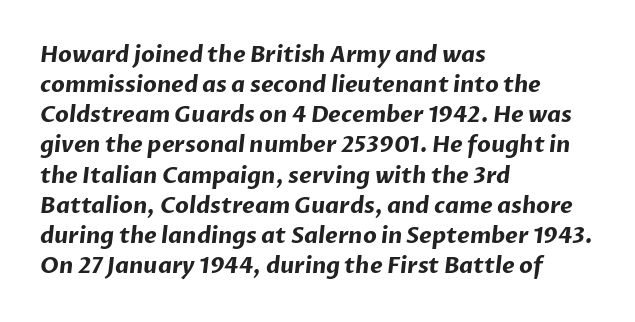
The image shows 22 px bold type; set left-aligned, normal line spacing (1.37x), normal letter spacing, not underlined.
